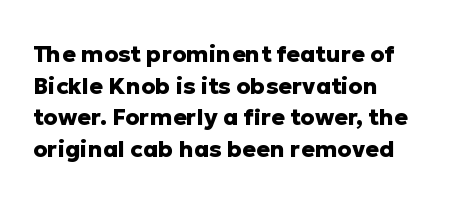
The lines are quadded left. Regular leading. Nothing unusual about the tracking: characters are spaced as the font intends. The font is running at its bold setting. Tall strokes in this sample are plumb rather than angled.
